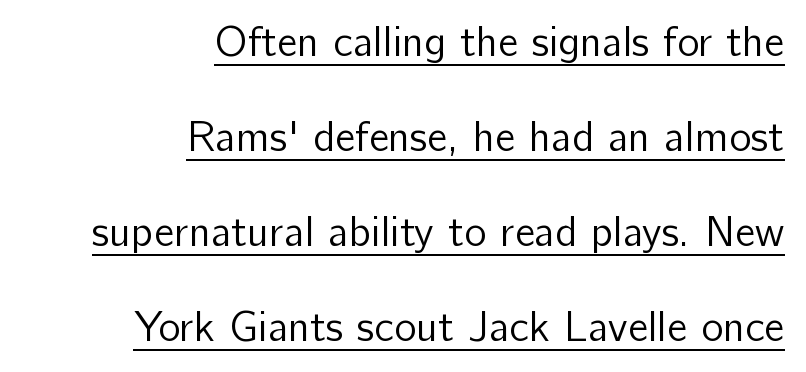
Q: Is the text bold? A: No.
Q: Is the text italic (slanted)? A: No, it is upright.
Q: Is the typeface a serif or a sans-serif typeface? A: Sans-serif.
Q: Is the text underlined? A: Yes.
Q: How is the paragraph aligned? A: Right-aligned.
Q: Is the spacing between letters normal or unusually wide? A: Normal.
Q: Is the spacing between lines tight, normal or loose? A: Loose.
Q: Width (condensed, normal, or wide)? A: Normal.
Q: Stroke contrast? A: Low.
Q: x-height? A: Medium.
Q: Monospaced? A: No.
